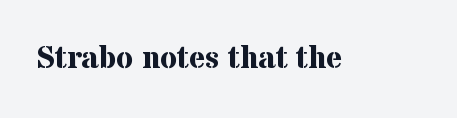
Q: Is the text bold? A: Yes.
Q: Is the text italic (slanted)? A: No, it is upright.
Q: Is the typeface a serif or a sans-serif typeface? A: Serif.
Q: Is the text underlined? A: No.
Q: Is the spacing between letters normal or unusually wide? A: Normal.
Q: Width (condensed, normal, or wide)? A: Normal.
Q: Stroke contrast? A: Medium.
Q: x-height? A: Medium.
Q: Monospaced? A: No.
